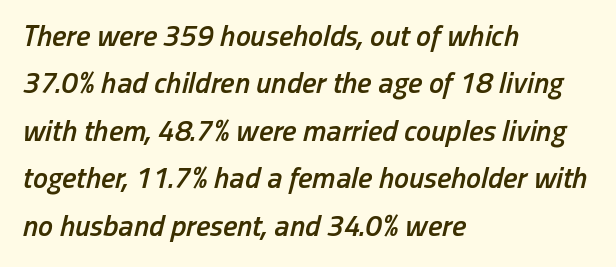
The image shows 30 px semibold, condensed type, italic (leaning right); set left-aligned, normal line spacing (1.58x), normal letter spacing, not underlined; low stroke contrast and a medium x-height.
